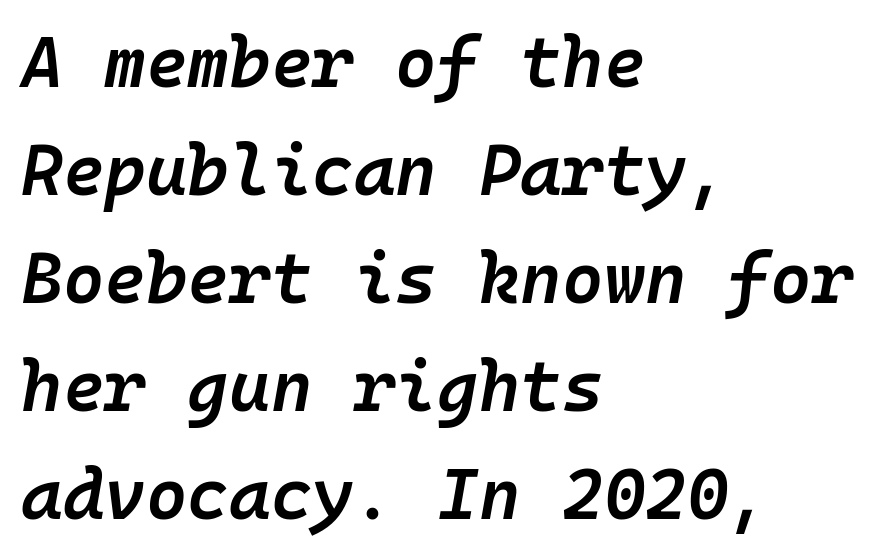
{"italic": "yes", "lean": "right", "slant_degrees": 10, "bold": "semi", "weight": "semibold", "width": "normal", "stroke_contrast": "low", "x_height": "medium", "monospaced": "yes", "underline": "no", "align": "left", "line_spacing": "normal", "line_spacing_ratio": 1.52, "letter_spacing": "normal", "letter_spacing_em": 0.0, "glyph_px": 71}
